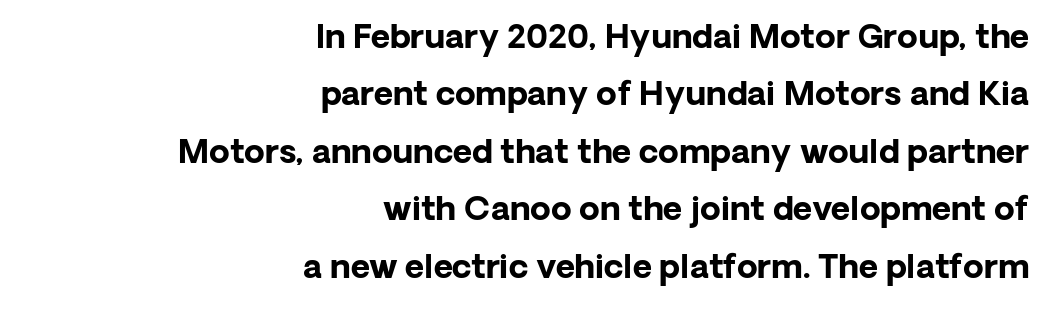
{"serif": "no", "italic": "no", "bold": "yes", "weight": "bold", "width": "normal", "stroke_contrast": "low", "x_height": "medium", "monospaced": "no", "underline": "no", "align": "right", "line_spacing_ratio": 1.74, "letter_spacing": "normal", "letter_spacing_em": 0.0, "glyph_px": 33}
